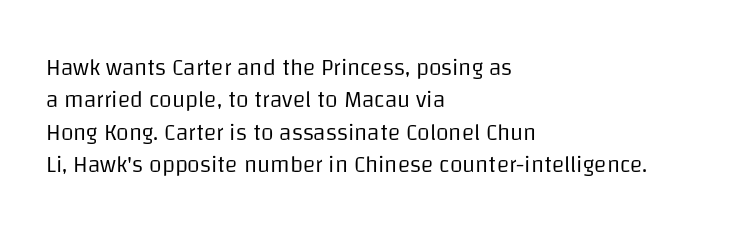
The tracking reads as untouched default to a designer's eye. Layout note: lines flush left. Students, observe: this is what conventionally led text looks like. Underline: absent.
